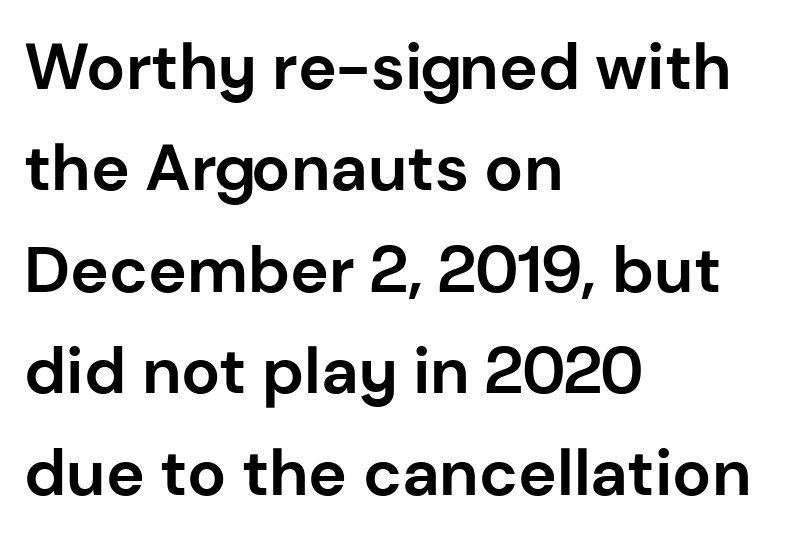
The image shows 65 px bold sans-serif type, upright; set left-aligned, normal line spacing (1.56x), normal letter spacing, not underlined; low stroke contrast and a medium x-height.
